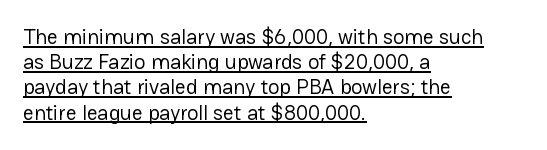
Q: Is the text bold? A: No.
Q: Is the text italic (slanted)? A: No, it is upright.
Q: Is the text underlined? A: Yes.
Q: How is the paragraph aligned? A: Left-aligned.
Q: Is the spacing between letters normal or unusually wide? A: Normal.
